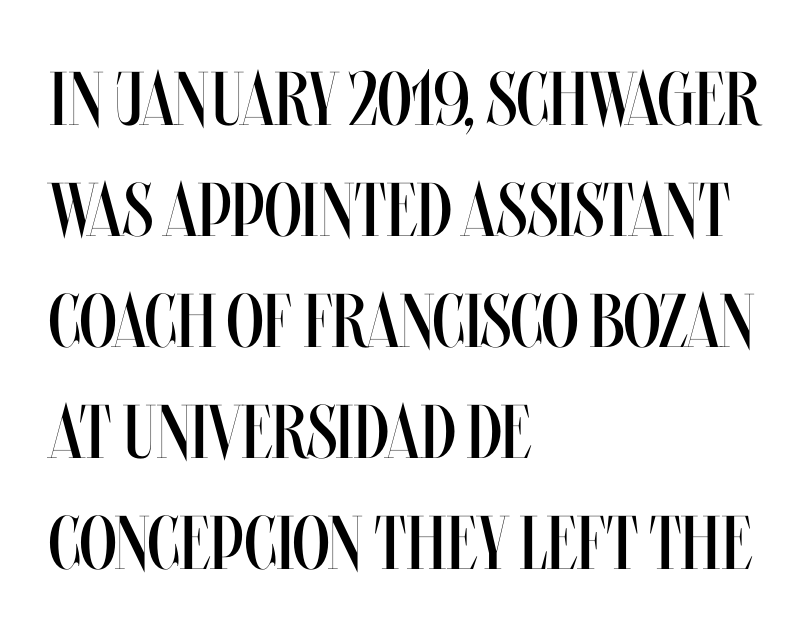
The image shows 76 px regular-weight, condensed type, upright; set left-aligned, normal line spacing (1.46x), normal letter spacing, not underlined; medium stroke contrast and a large x-height.
